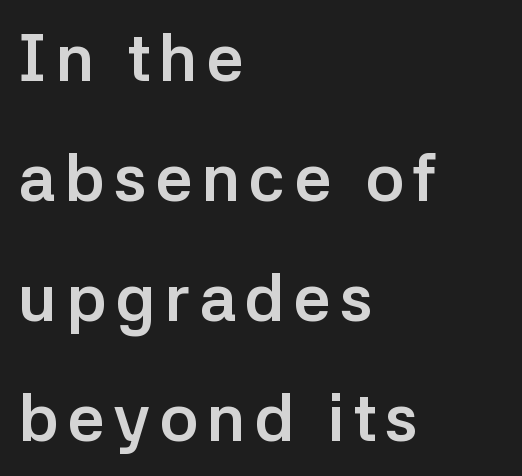
The image shows 66 px semibold sans-serif type, upright; set left-aligned, line spacing 1.82x, not underlined; low stroke contrast and a medium x-height.
